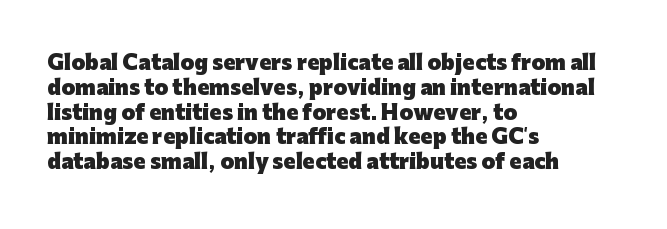
Line starts are locked; line ends wander. Tracking value appears to be zero — textbook default spacing. Style check: upright. Rule under the text: the space is simply empty. Heavy-handed strokes throughout: this text is bold.
